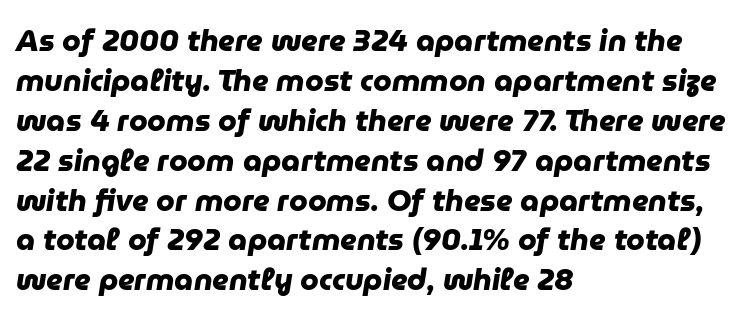
The image shows 30 px heavy sans-serif type; set left-aligned, normal line spacing (1.33x), normal letter spacing, not underlined; low stroke contrast and a medium x-height.
